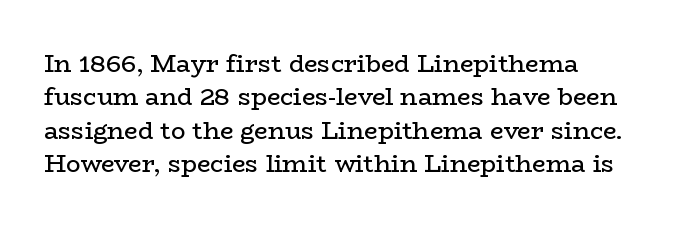
{"italic": "no", "bold": "no", "underline": "no", "align": "left", "line_spacing": "normal", "line_spacing_ratio": 1.39, "letter_spacing": "normal", "letter_spacing_em": 0.0, "glyph_px": 24}
